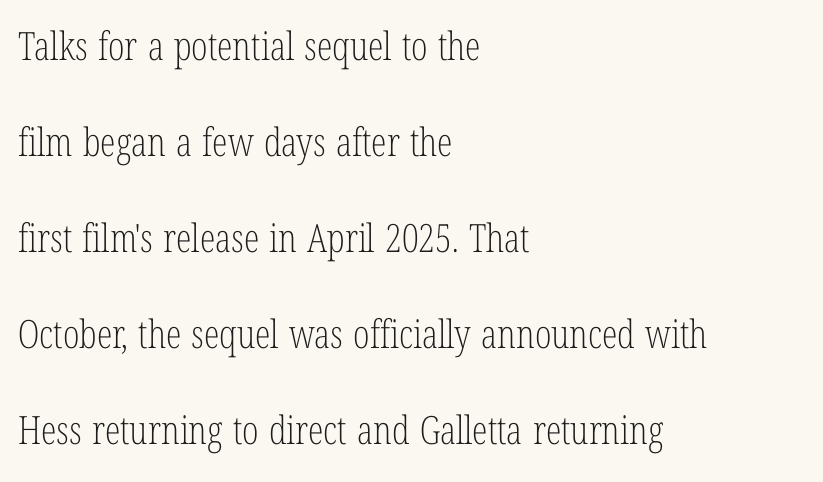
{"serif": "yes", "italic": "no", "bold": "no", "weight": "light", "width": "condensed", "stroke_contrast": "low", "x_height": "medium", "monospaced": "no", "underline": "no", "align": "left", "line_spacing": "loose", "line_spacing_ratio": 2.46, "letter_spacing": "normal", "letter_spacing_em": 0.0, "glyph_px": 39}
